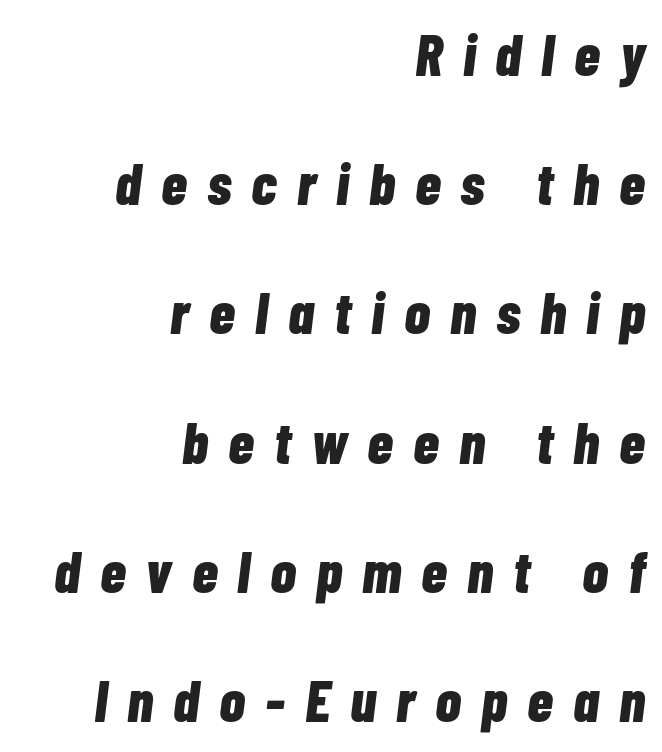
Q: Is the text bold? A: Yes.
Q: Is the text italic (slanted)? A: Yes, it leans right by about 7 degrees.
Q: Is the text underlined? A: No.
Q: How is the paragraph aligned? A: Right-aligned.
Q: Is the spacing between letters normal or unusually wide? A: Unusually wide.
Q: Is the spacing between lines tight, normal or loose? A: Loose.
Q: Width (condensed, normal, or wide)? A: Condensed.
Q: Stroke contrast? A: Low.
Q: x-height? A: Medium.
Q: Monospaced? A: No.
